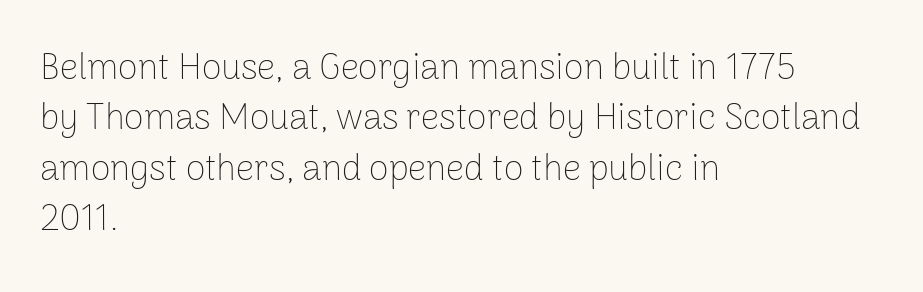
The image shows 36 px thin sans-serif type, upright; set left-aligned, normal line spacing (1.4x), normal letter spacing, not underlined; low stroke contrast and a medium x-height.
